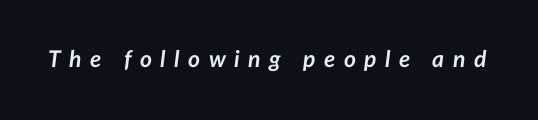
The image shows 23 px bold type, italic (leaning right); set unusually wide letter spacing (+0.37 em), not underlined.
